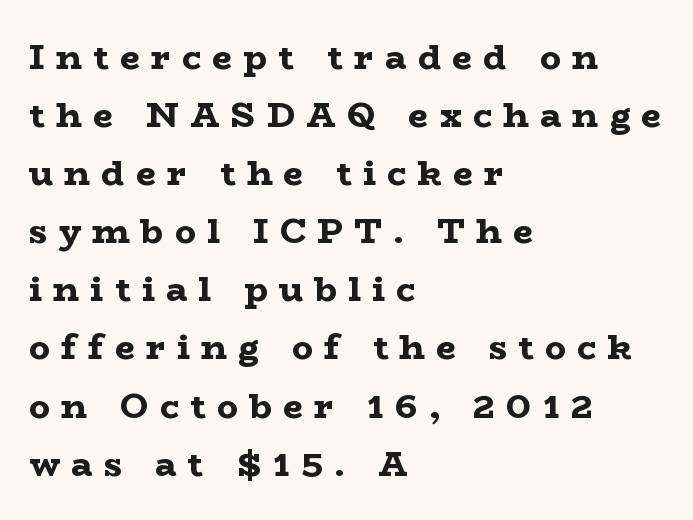
{"serif": "yes", "italic": "no", "bold": "yes", "weight": "bold", "width": "wide", "stroke_contrast": "low", "x_height": "medium", "monospaced": "no", "underline": "no", "align": "left", "line_spacing": "normal", "line_spacing_ratio": 1.66, "letter_spacing": "wide", "letter_spacing_em": 0.32, "glyph_px": 35}
